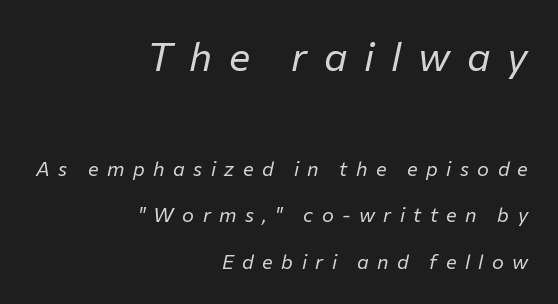
{"italic": "yes", "lean": "right", "slant_degrees": 12, "bold": "no", "weight": "regular", "width": "normal", "stroke_contrast": "low", "x_height": "medium", "monospaced": "no", "underline": "no", "align": "right", "line_spacing": "loose", "line_spacing_ratio": 2.32, "letter_spacing": "wide", "letter_spacing_em": 0.42, "larger_block": "first", "size_ratio": 2.0, "glyph_px": 40}
